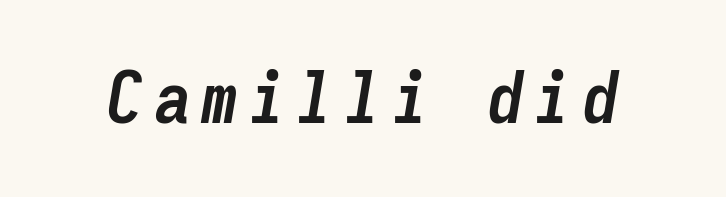
Q: Is the text bold? A: Yes.
Q: Is the text italic (slanted)? A: Yes, it leans right by about 9 degrees.
Q: Is the text underlined? A: No.
Q: Width (condensed, normal, or wide)? A: Condensed.
Q: Stroke contrast? A: Low.
Q: x-height? A: Medium.
Q: Monospaced? A: Yes.
